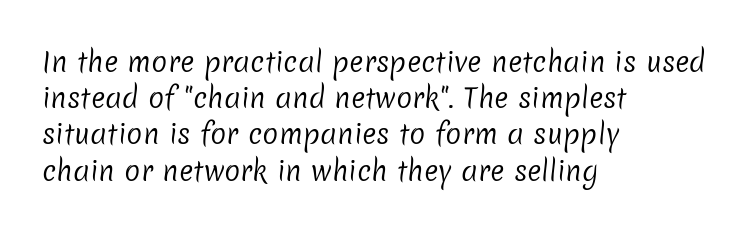
Leading: standard. Standard letterfit; no display-style spreading of the glyphs. The strokes are not fattened; the text isn't bold. All the whitespace from short lines collects on the right. Glance below the letters and you will spot only blank space.
